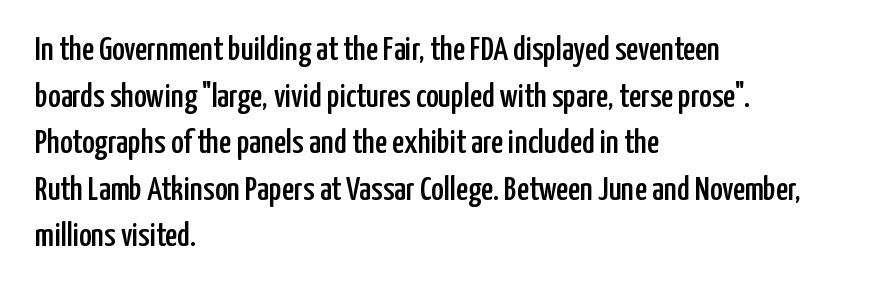
{"serif": "no", "italic": "no", "width": "condensed", "stroke_contrast": "low", "x_height": "medium", "monospaced": "no", "underline": "no", "align": "left", "line_spacing": "normal", "line_spacing_ratio": 1.37, "letter_spacing": "normal", "letter_spacing_em": 0.0, "glyph_px": 34}
